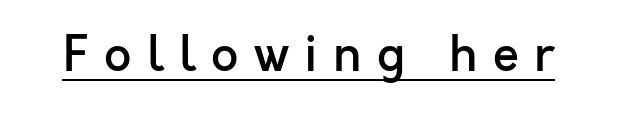
The tracking jumps out immediately: characters are airy and widely separated. This is the regular roman posture of the typeface. Serifs: no, the terminals of the letterforms are clean. Is this a fixed-width face? No — the glyphs have proportional, varying widths. I'd describe the lettering as semibold — firm but not a full bold. The sample's only ornament is a line tracing under the words.
